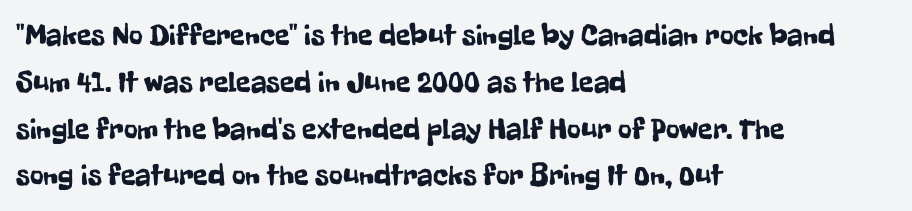
Q: Is the text italic (slanted)? A: No, it is upright.
Q: Is the typeface a serif or a sans-serif typeface? A: Sans-serif.
Q: Is the text underlined? A: No.
Q: How is the paragraph aligned? A: Left-aligned.
Q: Is the spacing between letters normal or unusually wide? A: Normal.
Q: Is the spacing between lines tight, normal or loose? A: Normal.
Q: Width (condensed, normal, or wide)? A: Condensed.
Q: Stroke contrast? A: Low.
Q: x-height? A: Medium.
Q: Monospaced? A: No.
